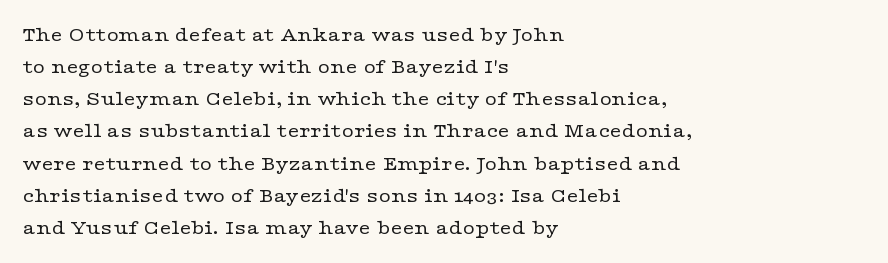
{"italic": "no", "bold": "no", "underline": "no", "align": "left", "line_spacing": "normal", "line_spacing_ratio": 1.53, "letter_spacing": "normal", "letter_spacing_em": 0.0, "glyph_px": 21}
